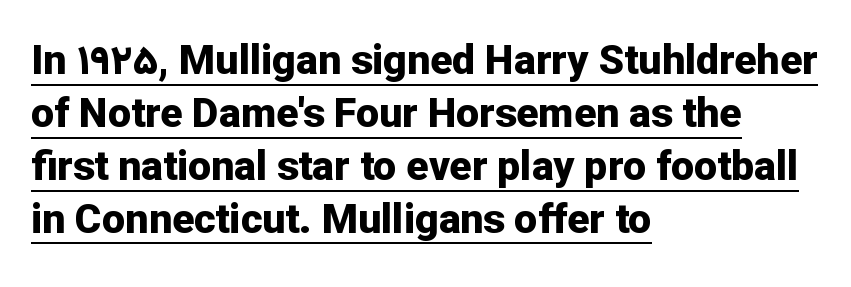
{"serif": "no", "italic": "no", "bold": "yes", "weight": "bold", "width": "normal", "stroke_contrast": "low", "x_height": "medium", "monospaced": "no", "underline": "yes", "align": "left", "line_spacing": "normal", "line_spacing_ratio": 1.29, "letter_spacing": "normal", "letter_spacing_em": 0.0, "glyph_px": 41}
